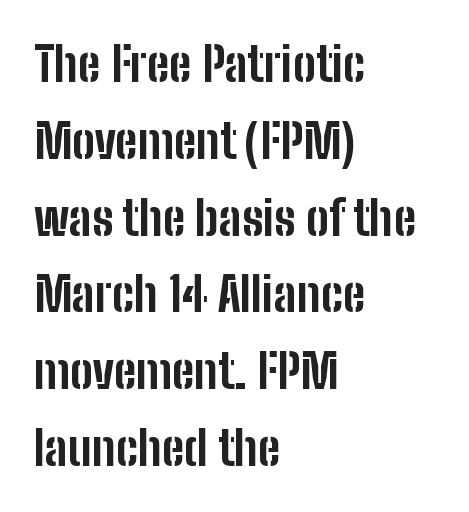
Q: Is the text bold? A: Yes.
Q: Is the text italic (slanted)? A: No, it is upright.
Q: Is the typeface a serif or a sans-serif typeface? A: Sans-serif.
Q: Is the text underlined? A: No.
Q: How is the paragraph aligned? A: Left-aligned.
Q: Is the spacing between letters normal or unusually wide? A: Normal.
Q: Is the spacing between lines tight, normal or loose? A: Normal.
Q: Width (condensed, normal, or wide)? A: Condensed.
Q: Stroke contrast? A: Low.
Q: x-height? A: Medium.
Q: Monospaced? A: No.
